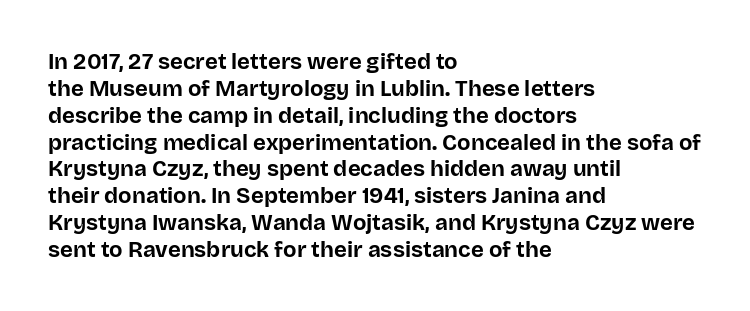
{"italic": "no", "bold": "yes", "underline": "no", "align": "left", "line_spacing_ratio": 1.22, "letter_spacing": "normal", "letter_spacing_em": 0.0, "glyph_px": 22}
